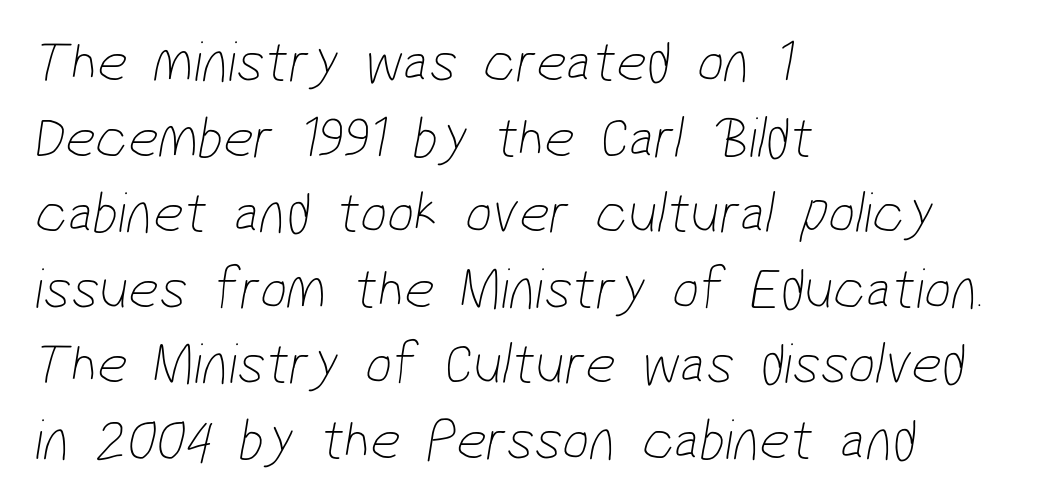
Q: Is the text bold? A: No.
Q: Is the typeface a serif or a sans-serif typeface? A: Sans-serif.
Q: Is the text underlined? A: No.
Q: How is the paragraph aligned? A: Left-aligned.
Q: Is the spacing between letters normal or unusually wide? A: Normal.
Q: Is the spacing between lines tight, normal or loose? A: Normal.
Q: Width (condensed, normal, or wide)? A: Condensed.
Q: Stroke contrast? A: Low.
Q: x-height? A: Medium.
Q: Monospaced? A: No.
